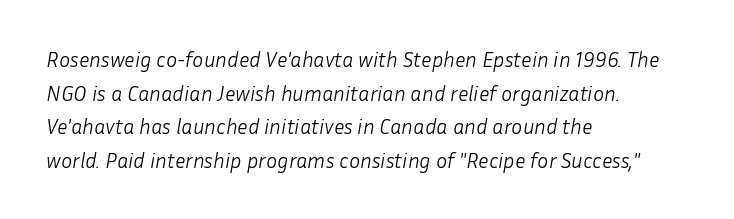
The image shows 21 px text type, italic (leaning right); set left-aligned, normal line spacing (1.6x), normal letter spacing, not underlined.
